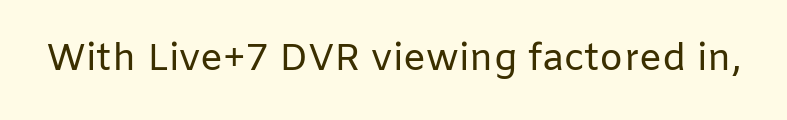
Q: Is the text bold? A: No.
Q: Is the text italic (slanted)? A: No, it is upright.
Q: Is the typeface a serif or a sans-serif typeface? A: Sans-serif.
Q: Is the text underlined? A: No.
Q: Is the spacing between letters normal or unusually wide? A: Normal.
Q: Width (condensed, normal, or wide)? A: Normal.
Q: Stroke contrast? A: Low.
Q: x-height? A: Medium.
Q: Monospaced? A: No.
